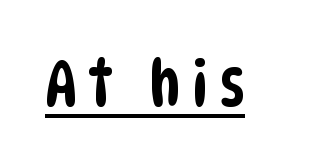
In terms of letterform style, serifs are entirely absent. Think of a printed novel: that variable character pitch is what you see here. The rendered words wear a rule along their underside.
